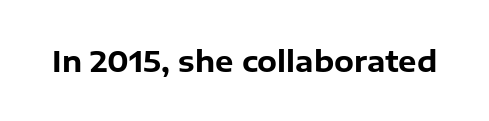
Q: Is the text bold? A: Yes.
Q: Is the text italic (slanted)? A: No, it is upright.
Q: Is the typeface a serif or a sans-serif typeface? A: Sans-serif.
Q: Is the text underlined? A: No.
Q: Is the spacing between letters normal or unusually wide? A: Normal.
Q: Width (condensed, normal, or wide)? A: Normal.
Q: Stroke contrast? A: Low.
Q: x-height? A: Medium.
Q: Monospaced? A: No.
